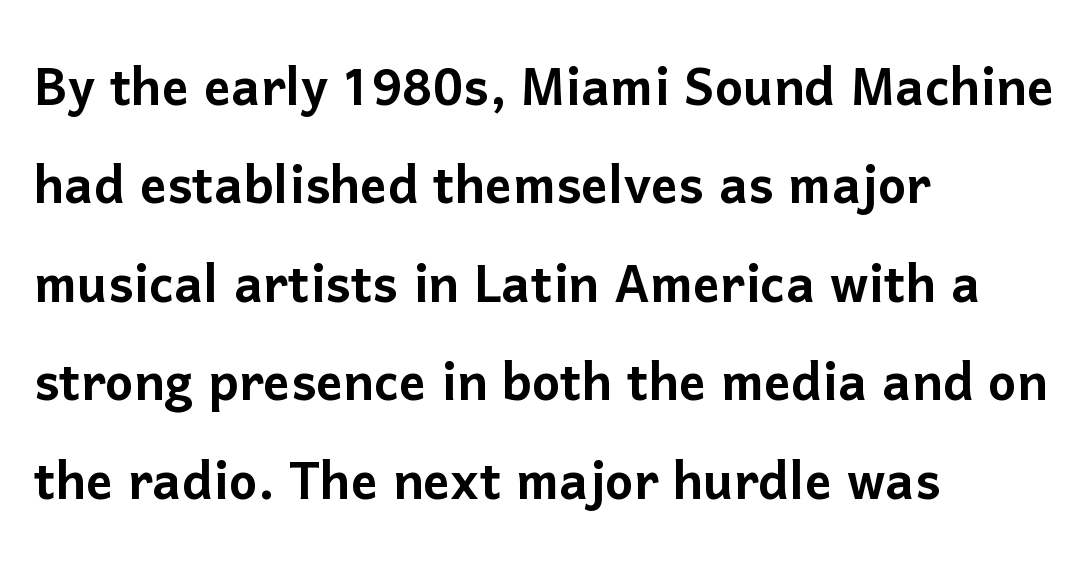
The image shows 67 px sans-serif type, upright; set left-aligned, normal line spacing (1.47x), normal letter spacing, not underlined; low stroke contrast and a medium x-height.
